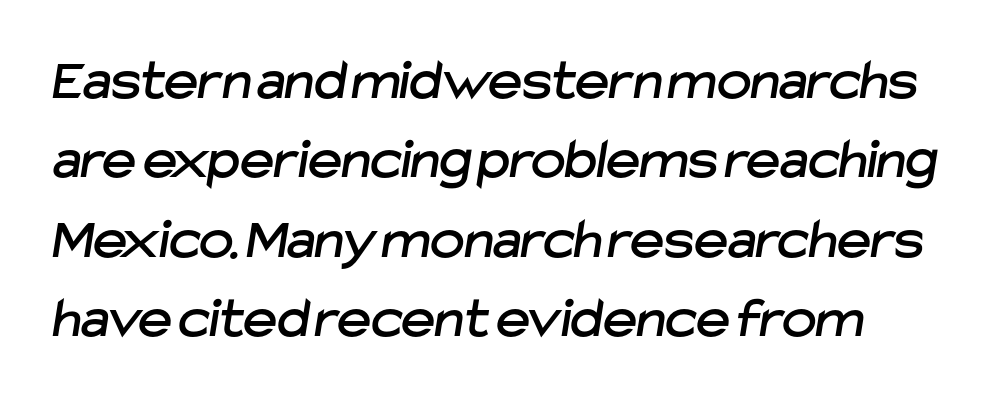
Caption: multi-line text, flush left, ragged right. Any mark beneath the type? The region is blank. The type is set solid horizontally, with unmodified tracking. The letters carry no serifs — their stems end cleanly without finishing strokes. The letters advance in unequal steps, a hallmark of proportional type.
